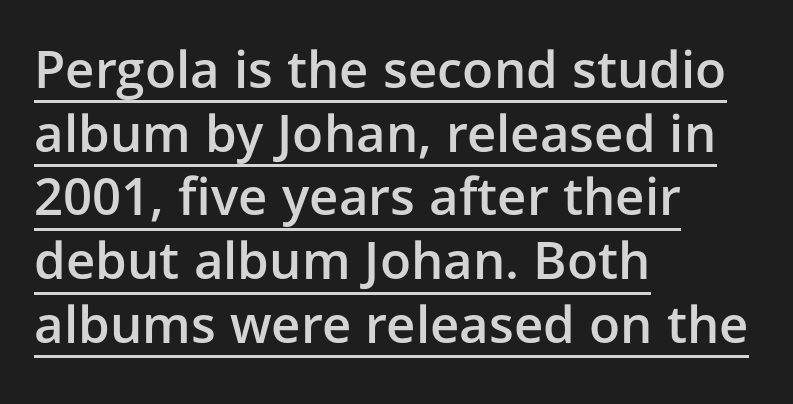
The letterforms sit shoulder to shoulder at normal distance. Successive baselines arrive at the customary interval. Looks like regular typesetting: each glyph gets only the width it needs. Do the letters lean? They stand straight. This sample uses a sans-serif face. Looks like someone drew a line under every word here.
